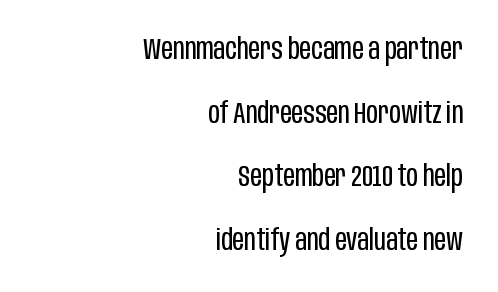
Q: Is the text bold? A: No.
Q: Is the text italic (slanted)? A: No, it is upright.
Q: Is the typeface a serif or a sans-serif typeface? A: Sans-serif.
Q: Is the text underlined? A: No.
Q: How is the paragraph aligned? A: Right-aligned.
Q: Is the spacing between letters normal or unusually wide? A: Normal.
Q: Is the spacing between lines tight, normal or loose? A: Loose.
Q: Width (condensed, normal, or wide)? A: Condensed.
Q: Stroke contrast? A: Low.
Q: x-height? A: Large.
Q: Monospaced? A: No.
